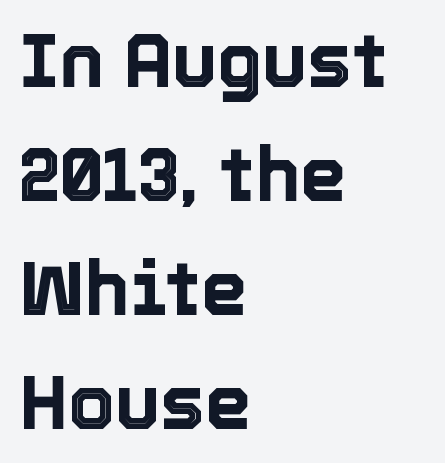
The image shows 75 px text type, upright; set left-aligned, normal line spacing (1.52x), normal letter spacing, not underlined; a medium x-height.
